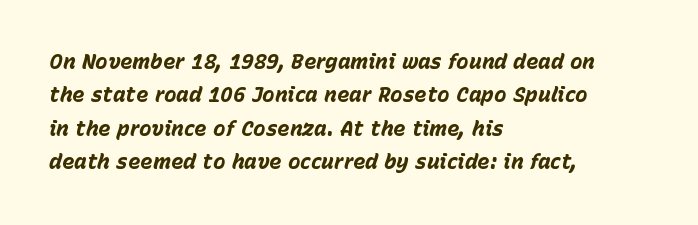
{"italic": "yes", "lean": "right", "slant_degrees": 15, "bold": "yes", "underline": "no", "align": "left", "line_spacing": "normal", "line_spacing_ratio": 1.59, "letter_spacing": "normal", "letter_spacing_em": 0.0, "glyph_px": 21}
